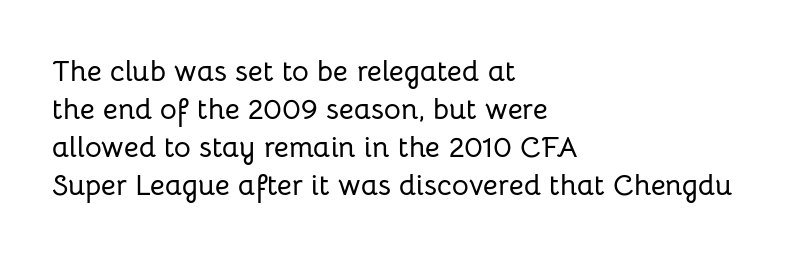
{"serif": "no", "italic": "no", "width": "normal", "stroke_contrast": "low", "x_height": "medium", "monospaced": "no", "underline": "no", "align": "left", "line_spacing": "normal", "line_spacing_ratio": 1.31, "letter_spacing": "normal", "letter_spacing_em": 0.0, "glyph_px": 29}
